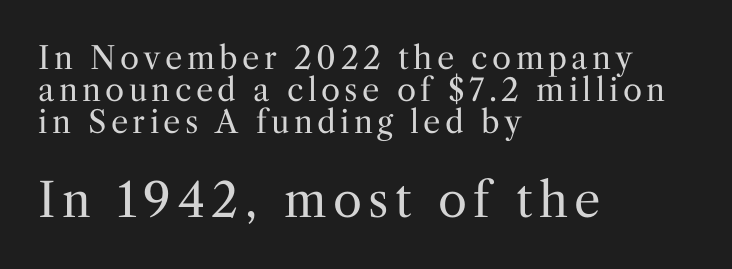
The image shows 47 px regular-weight serif type, upright; set left-aligned, tight line spacing (1.03x), not underlined; the second (bottom) block is 1.52x larger; medium stroke contrast and a medium x-height.
